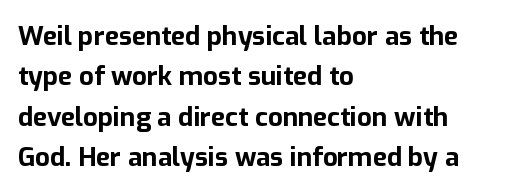
The image shows 26 px bold type, upright; set left-aligned, normal line spacing (1.55x), normal letter spacing, not underlined.
